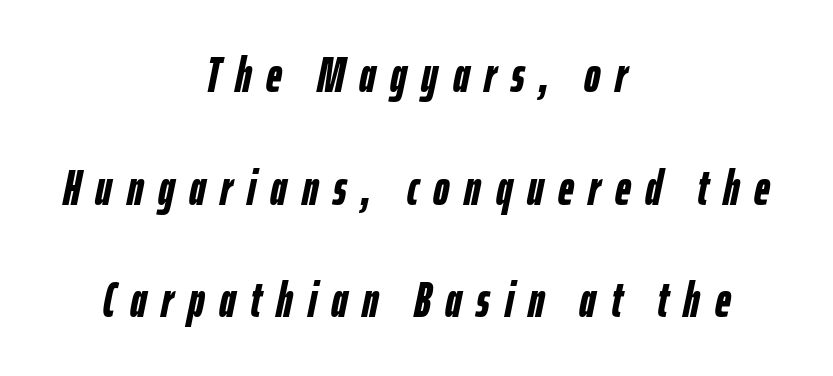
Rendered with sloped, italic letterforms. A typesetter would call this heavily tracked-out type. Teacher's note: observe the equal gaps on both sides — that is centered alignment. Rule under the text: the space is simply empty.
